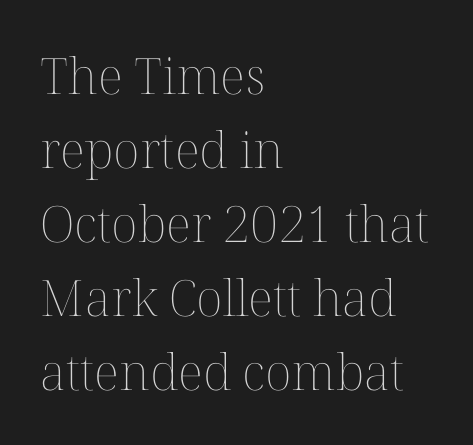
Q: Is the text bold? A: No.
Q: Is the text italic (slanted)? A: No, it is upright.
Q: Is the text underlined? A: No.
Q: How is the paragraph aligned? A: Left-aligned.
Q: Is the spacing between letters normal or unusually wide? A: Normal.
Q: Is the spacing between lines tight, normal or loose? A: Normal.
Q: Width (condensed, normal, or wide)? A: Normal.
Q: Stroke contrast? A: Medium.
Q: x-height? A: Medium.
Q: Monospaced? A: No.
